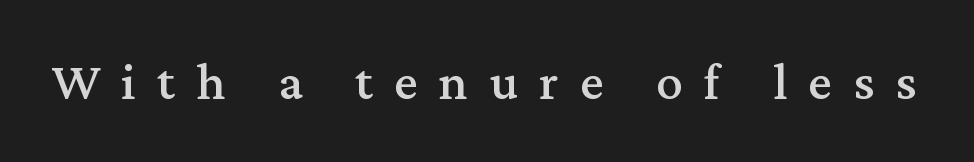
The image shows 53 px serif type, upright; set unusually wide letter spacing (+0.4 em), not underlined; medium stroke contrast and a medium x-height.
